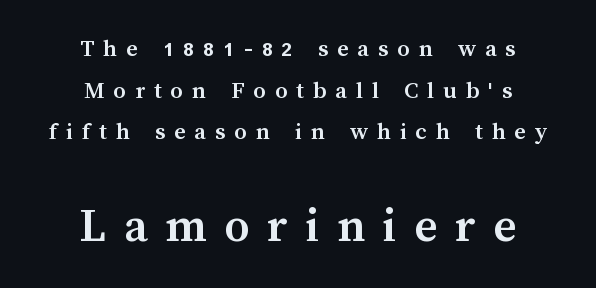
Typeset on center — no edge is straight. A roman cut, with each character standing at attention. Size hierarchy here favors the trailing block over the leading one. Leading: standard.
